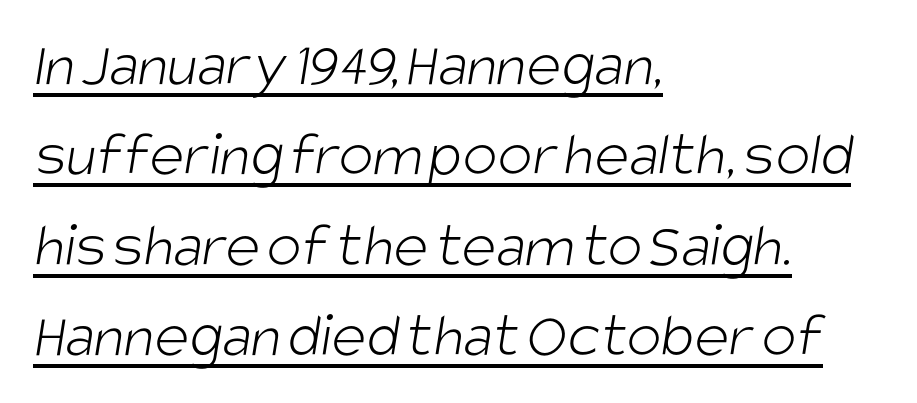
Q: Is the text bold? A: No.
Q: Is the typeface a serif or a sans-serif typeface? A: Sans-serif.
Q: Is the text underlined? A: Yes.
Q: How is the paragraph aligned? A: Left-aligned.
Q: Is the spacing between letters normal or unusually wide? A: Normal.
Q: Is the spacing between lines tight, normal or loose? A: Normal.
Q: Width (condensed, normal, or wide)? A: Condensed.
Q: Stroke contrast? A: Low.
Q: x-height? A: Large.
Q: Monospaced? A: No.
